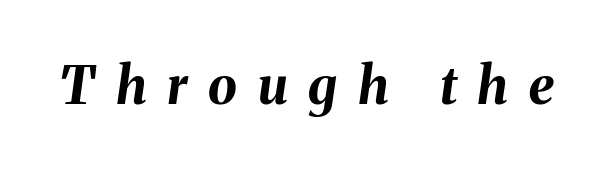
Q: Is the text bold? A: Yes.
Q: Is the text italic (slanted)? A: Yes, it leans right by about 8 degrees.
Q: Is the text underlined? A: No.
Q: Is the spacing between letters normal or unusually wide? A: Unusually wide.
Q: Width (condensed, normal, or wide)? A: Normal.
Q: Stroke contrast? A: Medium.
Q: x-height? A: Medium.
Q: Monospaced? A: No.
